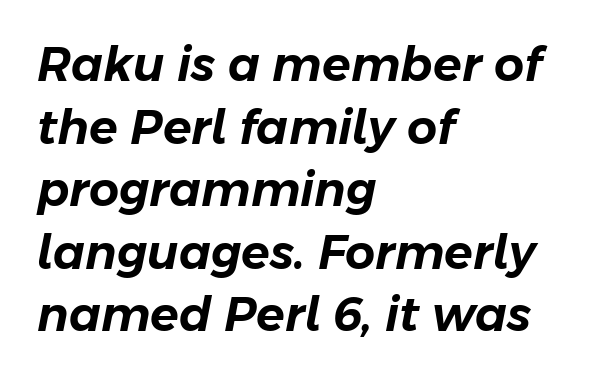
How would I describe the line gaps? Plain and ordinary. The words here are not underlined. Tall strokes in this sample are angled rather than plumb. In CSS terms this would be text-align: left. Think of a printed novel: that variable character pitch is what you see here. Default kerning and tracking; the words read as compact shapes.
